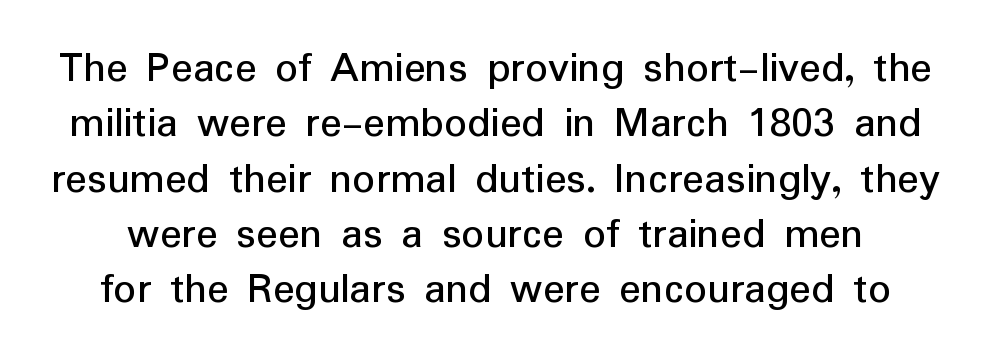
Q: Is the text bold? A: No.
Q: Is the text italic (slanted)? A: No, it is upright.
Q: Is the typeface a serif or a sans-serif typeface? A: Sans-serif.
Q: Is the text underlined? A: No.
Q: Is the spacing between letters normal or unusually wide? A: Normal.
Q: Width (condensed, normal, or wide)? A: Normal.
Q: Stroke contrast? A: Low.
Q: x-height? A: Medium.
Q: Monospaced? A: No.
